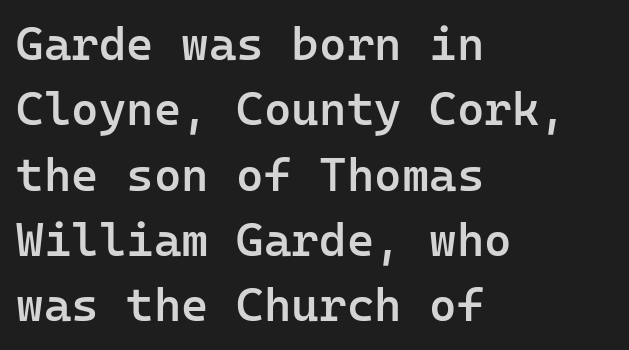
The image shows 47 px semibold sans-serif type, upright, monospaced; set left-aligned, normal line spacing (1.39x), normal letter spacing, not underlined; low stroke contrast and a medium x-height.
